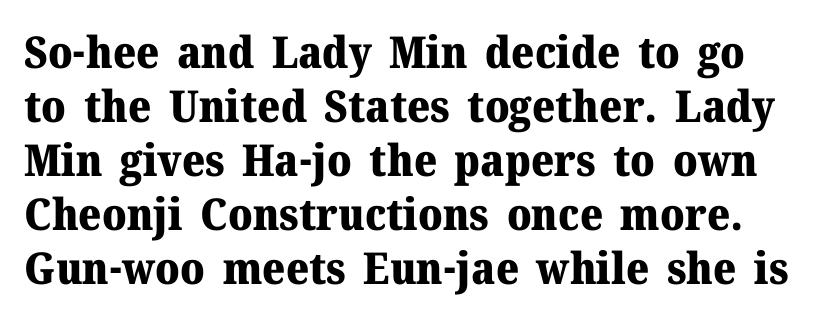
The image shows 44 px heavy serif type, upright; set line spacing 1.23x, normal letter spacing, not underlined; medium stroke contrast and a medium x-height.
